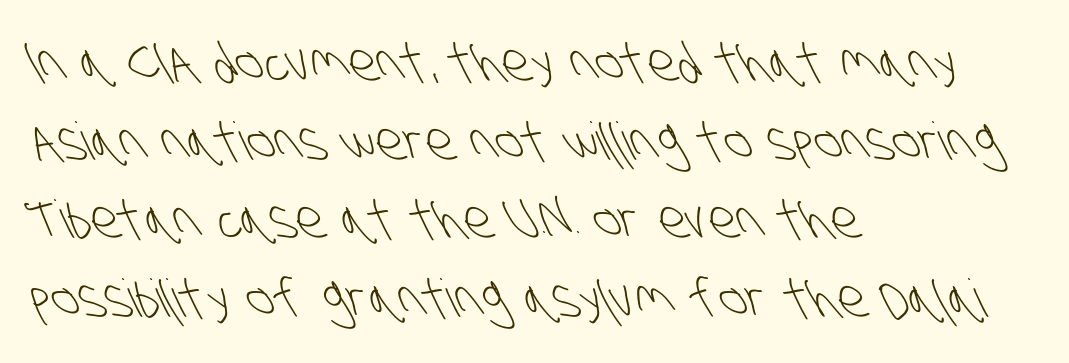
Think standard paragraph weight, or any step lighter than that. No word sits above an underline. Short note: letters normally spaced. Reading down the block, your eye returns to a fixed left position each line.
